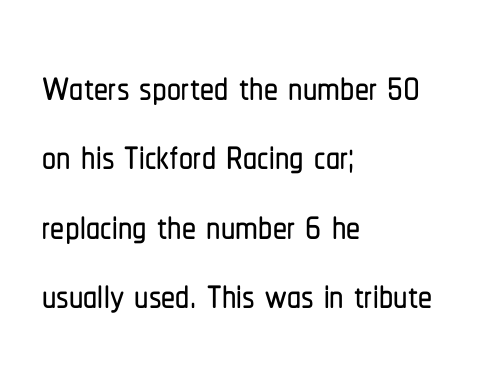
Q: Is the text italic (slanted)? A: No, it is upright.
Q: Is the typeface a serif or a sans-serif typeface? A: Sans-serif.
Q: Is the text underlined? A: No.
Q: How is the paragraph aligned? A: Left-aligned.
Q: Is the spacing between letters normal or unusually wide? A: Normal.
Q: Width (condensed, normal, or wide)? A: Condensed.
Q: Stroke contrast? A: Low.
Q: x-height? A: Medium.
Q: Monospaced? A: No.
